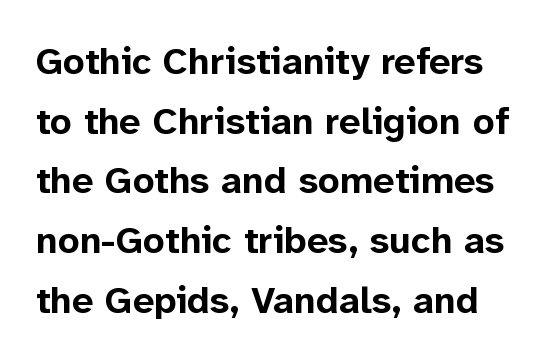
{"serif": "no", "italic": "no", "bold": "yes", "weight": "bold", "width": "normal", "stroke_contrast": "low", "x_height": "medium", "monospaced": "no", "underline": "no", "line_spacing": "normal", "line_spacing_ratio": 1.57, "letter_spacing": "normal", "letter_spacing_em": 0.0, "glyph_px": 38}
